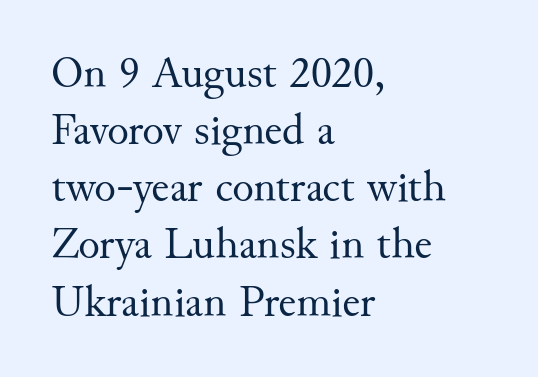
{"serif": "yes", "italic": "no", "bold": "no", "weight": "regular", "width": "normal", "stroke_contrast": "medium", "x_height": "small", "monospaced": "no", "underline": "no", "align": "left", "line_spacing": "normal", "line_spacing_ratio": 1.27, "letter_spacing": "normal", "letter_spacing_em": 0.0, "glyph_px": 45}
